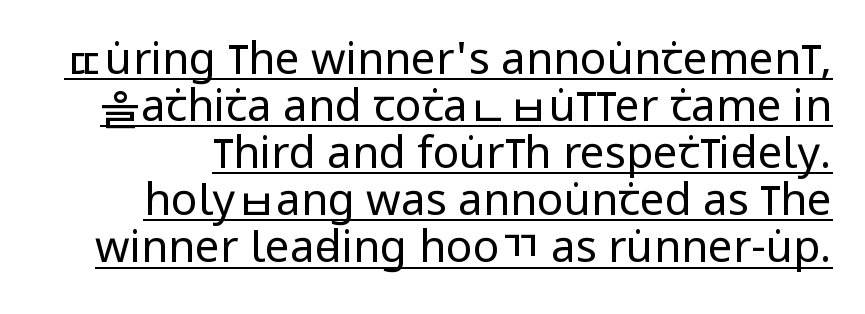
In terms of leading, this rendering errs on the cramped side. No italicization has been applied; the sample stays upright. The type is set solid horizontally, with unmodified tracking. Nope, no serifs anywhere on these letters. Weight class: somewhere from thin through regular.
